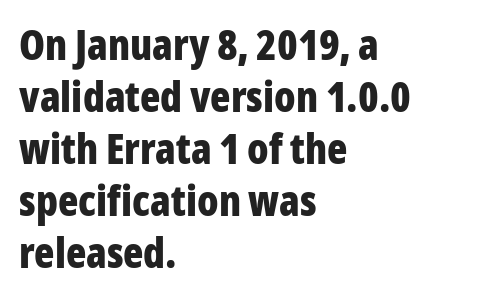
The image shows 42 px bold, condensed sans-serif type, upright; set left-aligned, line spacing 1.24x, normal letter spacing, not underlined; low stroke contrast and a medium x-height.
